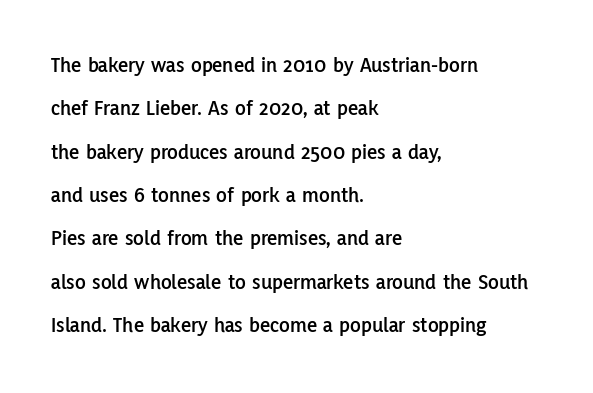
Q: Is the text italic (slanted)? A: No, it is upright.
Q: Is the text underlined? A: No.
Q: How is the paragraph aligned? A: Left-aligned.
Q: Is the spacing between letters normal or unusually wide? A: Normal.
Q: Is the spacing between lines tight, normal or loose? A: Loose.
